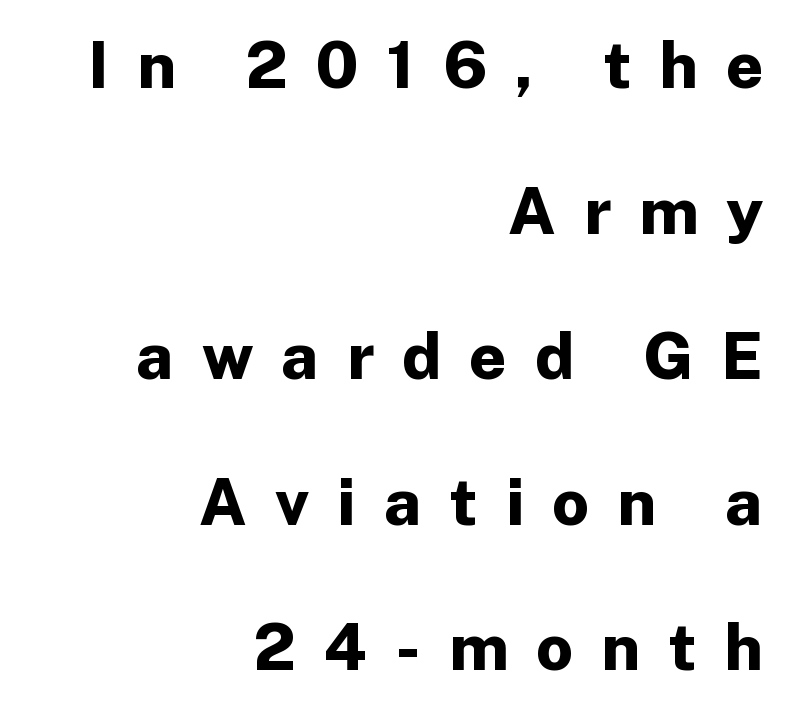
{"serif": "no", "italic": "no", "bold": "yes", "weight": "bold", "width": "normal", "stroke_contrast": "low", "x_height": "medium", "monospaced": "no", "underline": "no", "align": "right", "line_spacing": "loose", "line_spacing_ratio": 2.24, "letter_spacing": "wide", "letter_spacing_em": 0.43, "glyph_px": 65}
